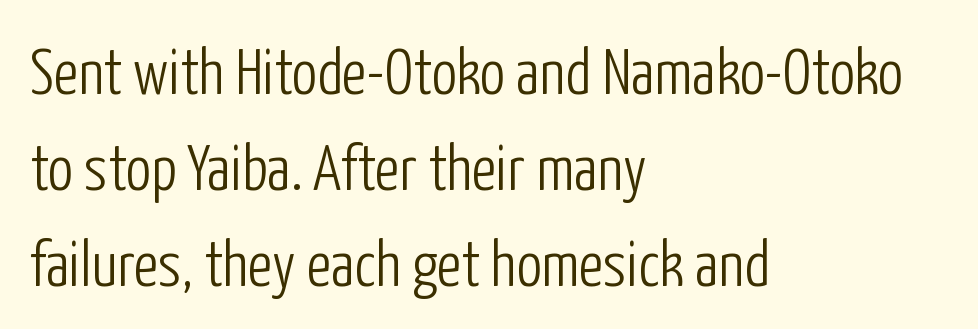
The image shows 64 px light, condensed sans-serif type, upright; set left-aligned, normal line spacing (1.5x), normal letter spacing, not underlined; low stroke contrast and a medium x-height.
